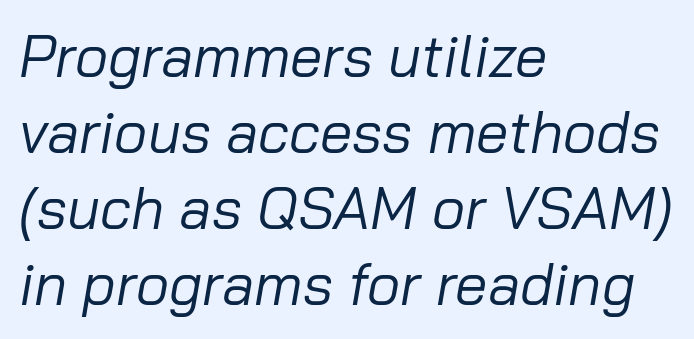
Q: Is the text bold? A: No.
Q: Is the text italic (slanted)? A: Yes, it leans right by about 10 degrees.
Q: Is the text underlined? A: No.
Q: How is the paragraph aligned? A: Left-aligned.
Q: Is the spacing between letters normal or unusually wide? A: Normal.
Q: Is the spacing between lines tight, normal or loose? A: Normal.
Q: Width (condensed, normal, or wide)? A: Normal.
Q: Stroke contrast? A: Low.
Q: x-height? A: Medium.
Q: Monospaced? A: No.
